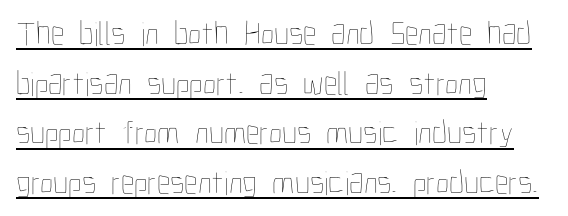
{"italic": "no", "bold": "no", "weight": "thin", "width": "condensed", "stroke_contrast": "low", "x_height": "medium", "monospaced": "no", "underline": "yes", "align": "left", "line_spacing": "normal", "line_spacing_ratio": 1.46, "letter_spacing": "normal", "letter_spacing_em": 0.0, "glyph_px": 34}
